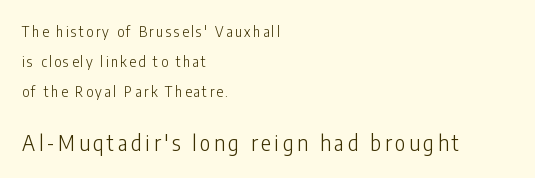
The image shows 21 px text type, upright; set left-aligned, loose line spacing (2.14x), not underlined; the second (bottom) block is 1.5x larger.
